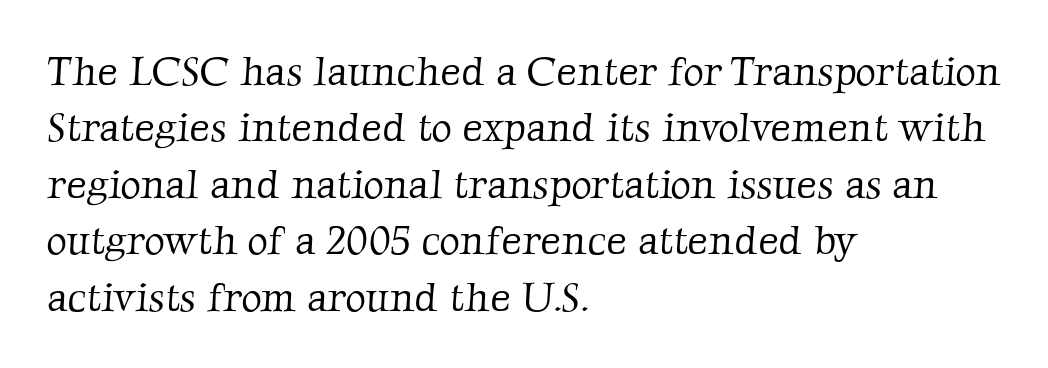
{"serif": "yes", "bold": "no", "weight": "light", "width": "normal", "stroke_contrast": "low", "x_height": "medium", "monospaced": "no", "underline": "no", "align": "left", "line_spacing": "normal", "line_spacing_ratio": 1.41, "letter_spacing": "normal", "letter_spacing_em": 0.0, "glyph_px": 40}
